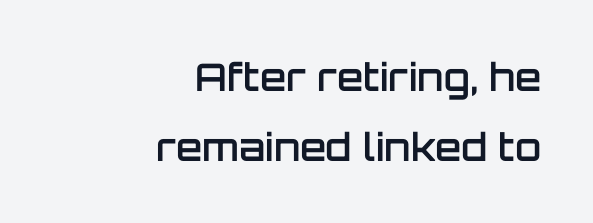
{"serif": "no", "italic": "no", "bold": "semi", "weight": "semibold", "width": "normal", "stroke_contrast": "low", "x_height": "large", "monospaced": "no", "underline": "no", "align": "right", "line_spacing_ratio": 1.84, "letter_spacing": "normal", "letter_spacing_em": 0.0, "glyph_px": 38}
